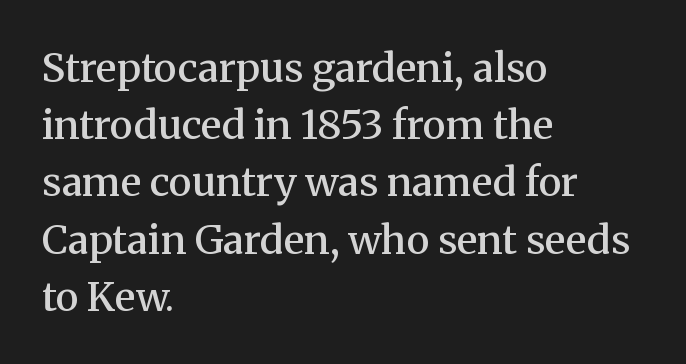
The image shows 40 px semibold serif type, upright; set left-aligned, normal line spacing (1.43x), normal letter spacing, not underlined; medium stroke contrast and a medium x-height.
